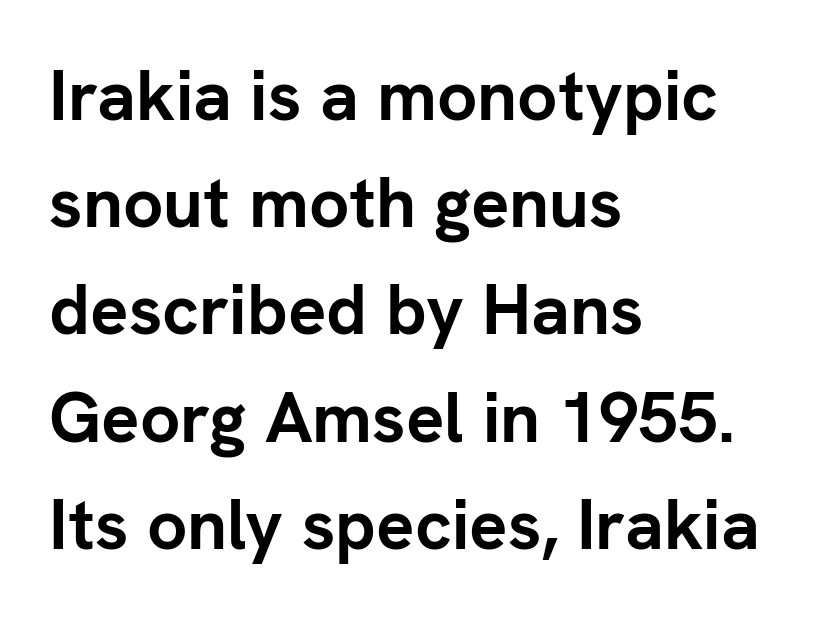
Q: Is the text bold? A: Yes.
Q: Is the text italic (slanted)? A: No, it is upright.
Q: Is the typeface a serif or a sans-serif typeface? A: Sans-serif.
Q: Is the text underlined? A: No.
Q: How is the paragraph aligned? A: Left-aligned.
Q: Is the spacing between letters normal or unusually wide? A: Normal.
Q: Is the spacing between lines tight, normal or loose? A: Normal.
Q: Width (condensed, normal, or wide)? A: Normal.
Q: Stroke contrast? A: Low.
Q: x-height? A: Medium.
Q: Monospaced? A: No.
